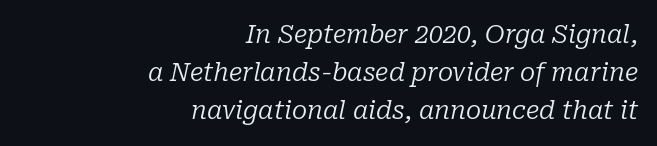
{"italic": "yes", "lean": "right", "slant_degrees": 10, "bold": "no", "underline": "no", "align": "right", "line_spacing": "normal", "line_spacing_ratio": 1.53, "letter_spacing": "normal", "letter_spacing_em": 0.0, "glyph_px": 25}
